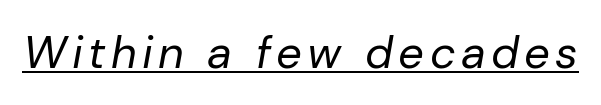
{"italic": "yes", "lean": "right", "slant_degrees": 10, "bold": "no", "weight": "regular", "width": "normal", "stroke_contrast": "low", "x_height": "medium", "monospaced": "no", "underline": "yes", "glyph_px": 45}
